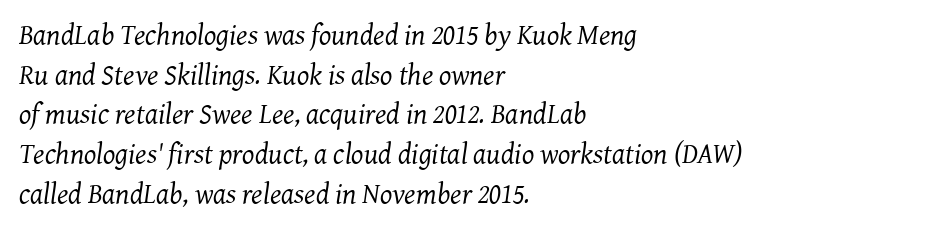
Q: Is the text bold? A: No.
Q: Is the text italic (slanted)? A: Yes, it leans right by about 7 degrees.
Q: Is the typeface a serif or a sans-serif typeface? A: Serif.
Q: Is the text underlined? A: No.
Q: How is the paragraph aligned? A: Left-aligned.
Q: Is the spacing between letters normal or unusually wide? A: Normal.
Q: Is the spacing between lines tight, normal or loose? A: Normal.
Q: Width (condensed, normal, or wide)? A: Normal.
Q: Stroke contrast? A: Medium.
Q: x-height? A: Medium.
Q: Monospaced? A: No.
